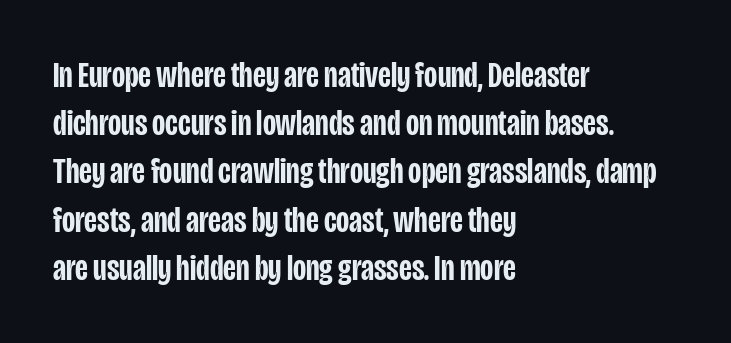
{"serif": "no", "italic": "no", "bold": "semi", "weight": "semibold", "width": "condensed", "stroke_contrast": "low", "x_height": "large", "monospaced": "no", "underline": "no", "align": "left", "line_spacing": "normal", "line_spacing_ratio": 1.34, "letter_spacing": "normal", "letter_spacing_em": 0.0, "glyph_px": 36}
